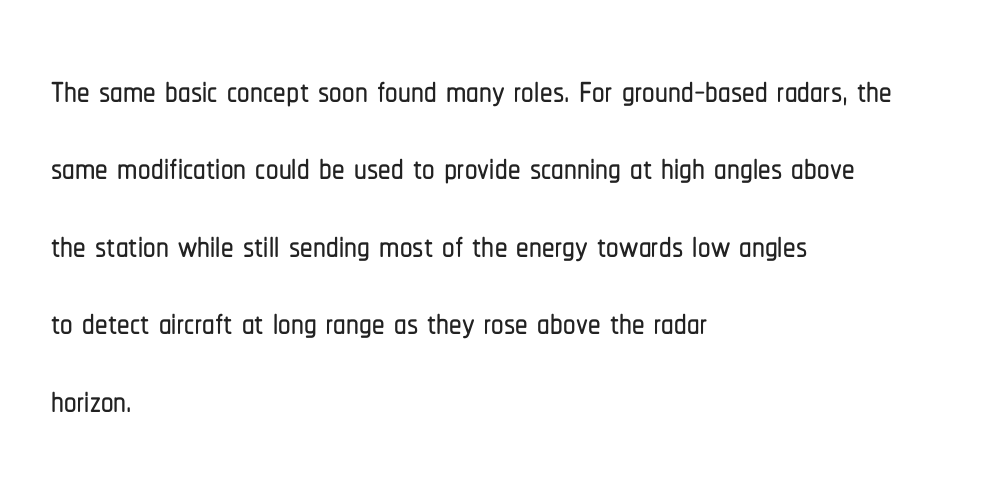
The image shows 50 px condensed sans-serif type, upright; set left-aligned, normal line spacing (1.55x), normal letter spacing, not underlined; low stroke contrast and a medium x-height.
